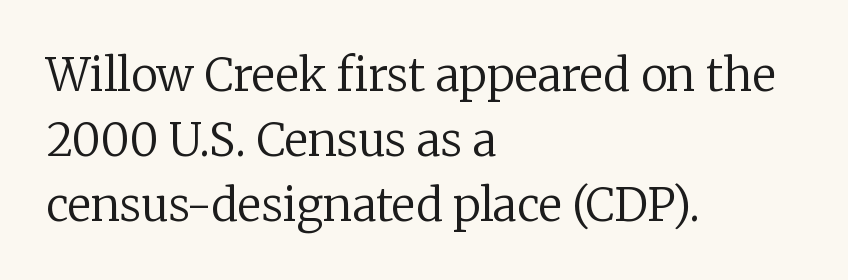
The image shows 45 px regular-weight serif type, upright; set left-aligned, normal line spacing (1.44x), normal letter spacing, not underlined; low stroke contrast and a medium x-height.
